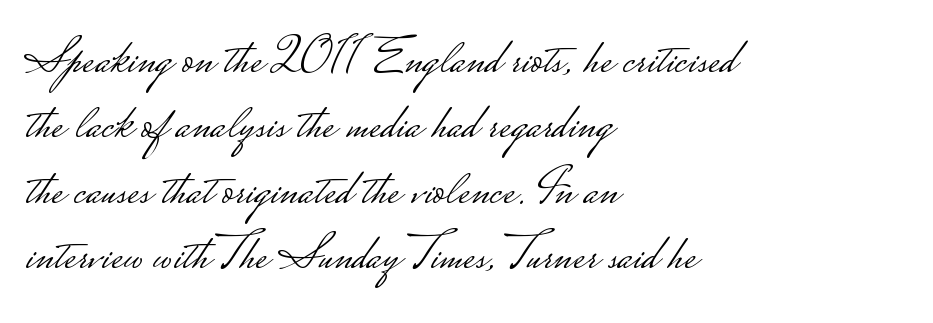
Q: Is the text bold? A: No.
Q: Is the text italic (slanted)? A: Yes.
Q: Is the typeface a serif or a sans-serif typeface? A: Sans-serif.
Q: Is the text underlined? A: No.
Q: How is the paragraph aligned? A: Left-aligned.
Q: Is the spacing between letters normal or unusually wide? A: Normal.
Q: Is the spacing between lines tight, normal or loose? A: Normal.
Q: Width (condensed, normal, or wide)? A: Wide.
Q: Stroke contrast? A: Low.
Q: Monospaced? A: No.
